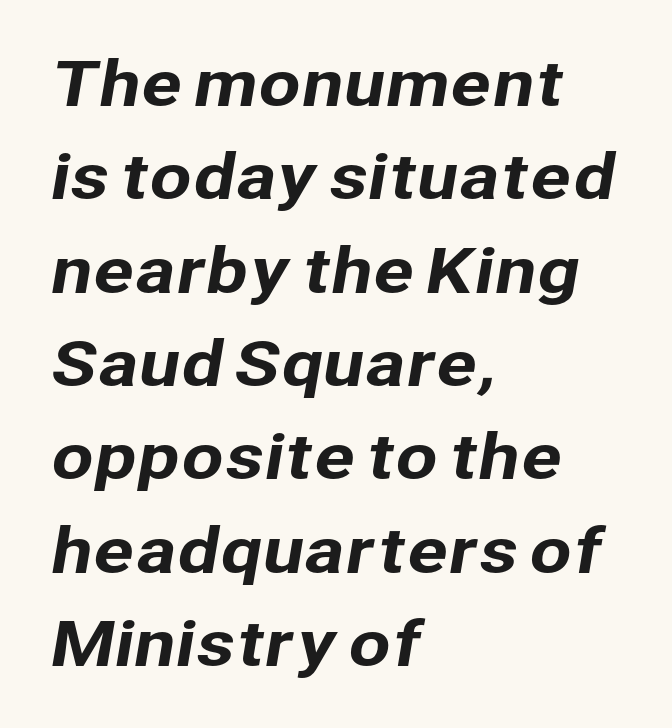
The image shows 61 px sans-serif type; set left-aligned, normal line spacing (1.53x), normal letter spacing, not underlined; low stroke contrast and a medium x-height.
